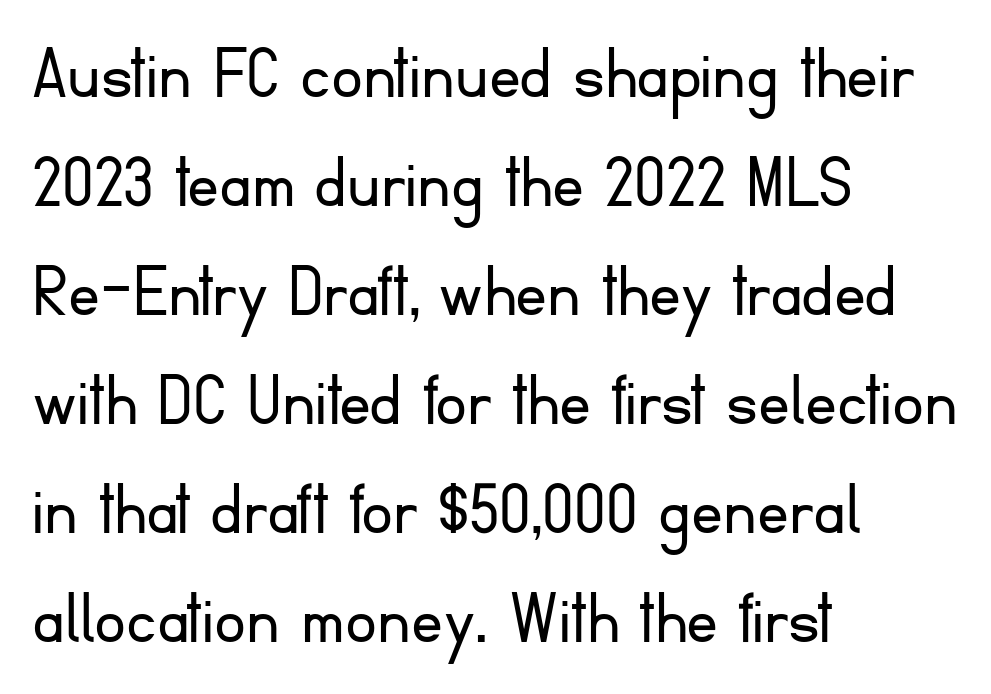
I'd call this a sans setting — the letters go barefoot. This is roman type, the default non-slanted kind. If you drew a ruler down the left edge, every line would touch it. Standard letterfit; no display-style spreading of the glyphs. The gap between lines stays unmarked. Interline gaps are of average width in this sample.
